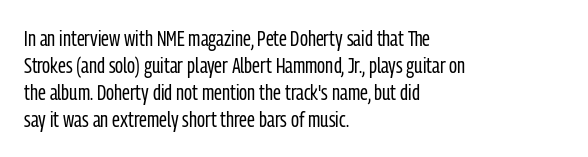
Beneath every word, the page is bare. The lettering holds an erect, upright posture throughout. Caption: face not bold, strokes unweighted. The gaps between neighbouring characters are ordinary and unremarkable.
